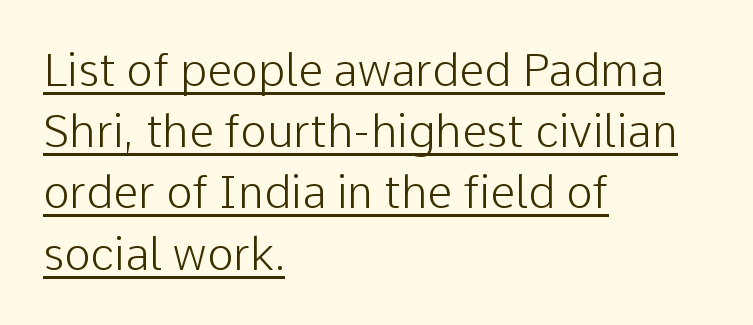
Check where the strokes stop: nothing finishes them off — pure sans. This sample keeps an unexceptional amount of space between lines. A rule runs beneath these lines of type. The ragged edge is on the right, which tells us the setting is flush left. Is this a fixed-width face? No — the glyphs have proportional, varying widths.
